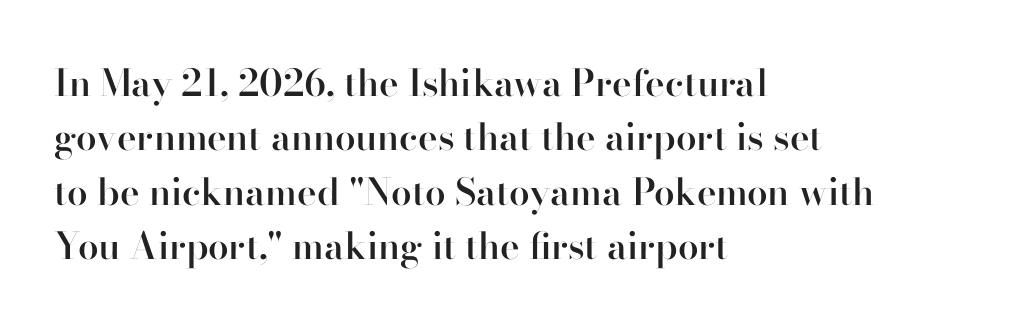
{"serif": "yes", "italic": "no", "bold": "semi", "weight": "semibold", "width": "normal", "stroke_contrast": "high", "x_height": "small", "monospaced": "no", "underline": "no", "align": "left", "line_spacing": "normal", "line_spacing_ratio": 1.47, "letter_spacing": "normal", "letter_spacing_em": 0.0, "glyph_px": 37}
